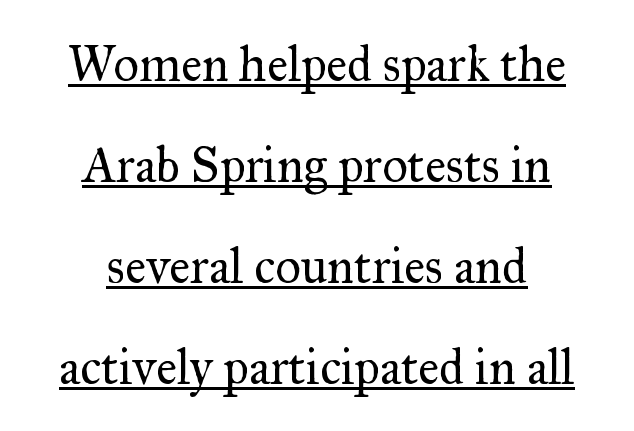
The passage shown has conventional tracking throughout. Proportional: the letters do not fall into vertical columns. Look at the bottom of the vertical strokes: they flare into serifs here. You can tell it's not italic because the verticals are truly vertical.
